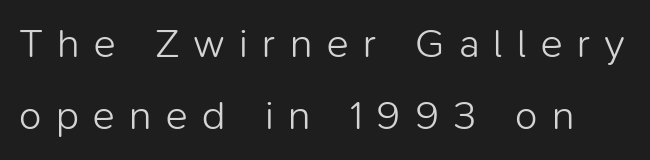
{"serif": "no", "italic": "no", "bold": "no", "weight": "light", "width": "normal", "stroke_contrast": "low", "x_height": "medium", "monospaced": "no", "underline": "no", "line_spacing_ratio": 1.76, "letter_spacing": "wide", "letter_spacing_em": 0.35, "glyph_px": 41}
